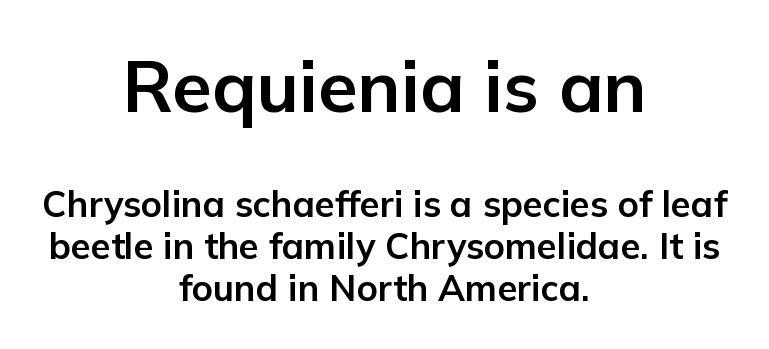
The image shows 72 px bold sans-serif type, upright; set centered, line spacing 1.16x, normal letter spacing, not underlined; the first (top) block is 2.0x larger; low stroke contrast and a medium x-height.
